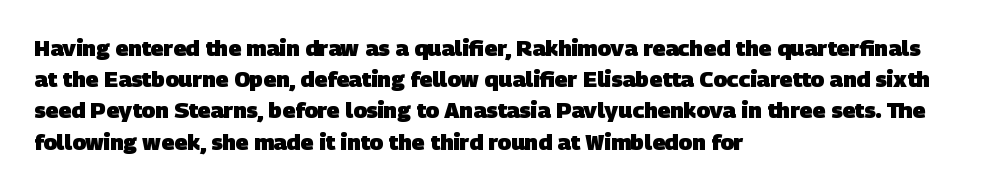
Q: Is the text bold? A: Yes.
Q: Is the text underlined? A: No.
Q: How is the paragraph aligned? A: Left-aligned.
Q: Is the spacing between letters normal or unusually wide? A: Normal.
Q: Is the spacing between lines tight, normal or loose? A: Normal.
